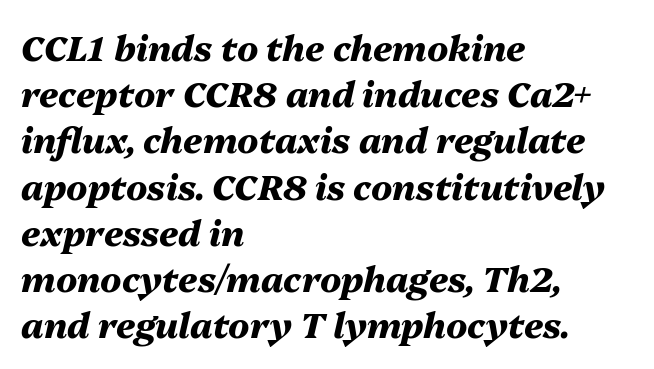
{"italic": "yes", "lean": "right", "slant_degrees": 13, "bold": "yes", "weight": "heavy", "width": "normal", "stroke_contrast": "medium", "x_height": "medium", "monospaced": "no", "underline": "no", "align": "left", "line_spacing": "normal", "line_spacing_ratio": 1.32, "letter_spacing": "normal", "letter_spacing_em": 0.0, "glyph_px": 35}
